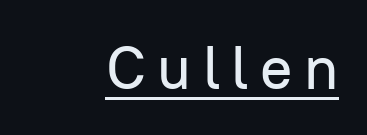
The image shows 60 px sans-serif type, upright; set underlined; low stroke contrast and a medium x-height.
